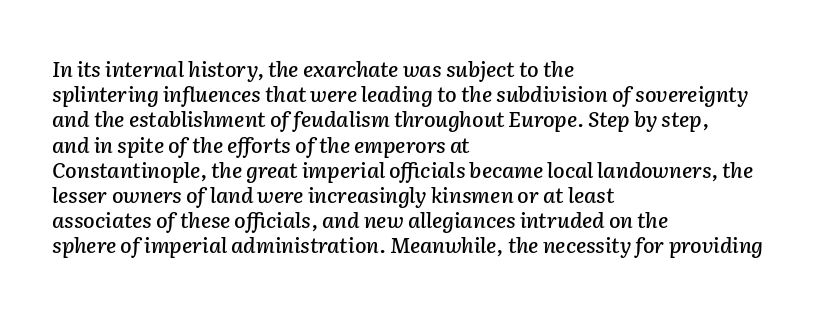
{"italic": "yes", "lean": "right", "slant_degrees": 2, "underline": "no", "align": "left", "line_spacing_ratio": 1.2, "letter_spacing": "normal", "letter_spacing_em": 0.0, "glyph_px": 21}
